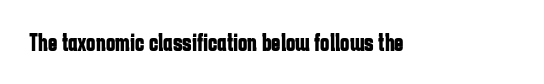
{"italic": "no", "bold": "yes", "underline": "no", "letter_spacing": "normal", "letter_spacing_em": 0.0, "glyph_px": 25}
